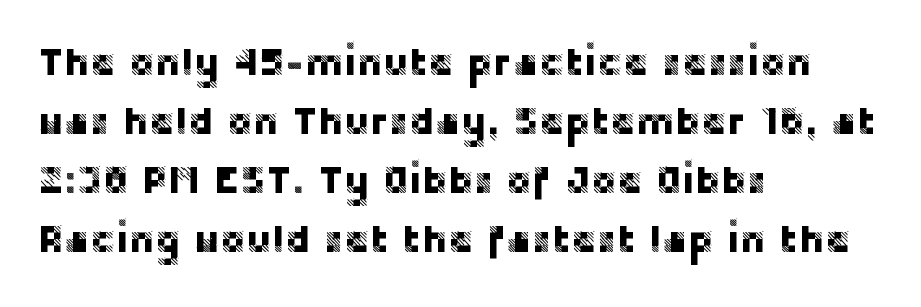
Observe the absence of serifs on each vertical stroke in this sample. Quick note: not italic, upright. One-word summary of the alignment: left. Looks like regular typesetting: each glyph gets only the width it needs.
